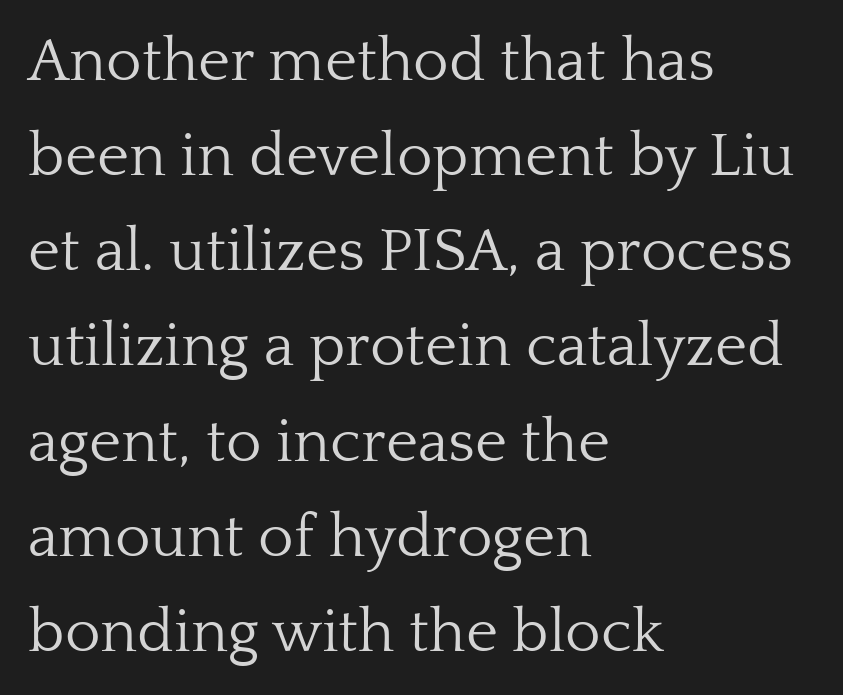
Q: Is the text bold? A: No.
Q: Is the text italic (slanted)? A: No, it is upright.
Q: Is the typeface a serif or a sans-serif typeface? A: Serif.
Q: Is the text underlined? A: No.
Q: How is the paragraph aligned? A: Left-aligned.
Q: Is the spacing between letters normal or unusually wide? A: Normal.
Q: Is the spacing between lines tight, normal or loose? A: Normal.
Q: Width (condensed, normal, or wide)? A: Normal.
Q: Stroke contrast? A: Low.
Q: x-height? A: Medium.
Q: Monospaced? A: No.
